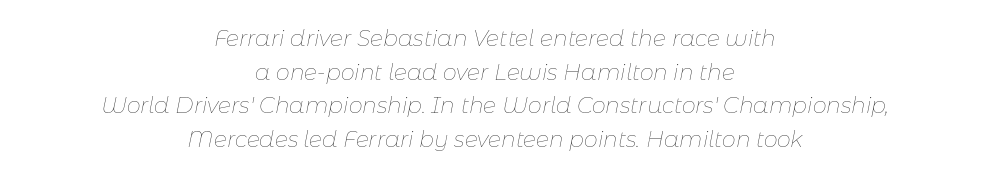
Each word holds together tightly as a unit, with standard inter-letter gaps. The specimen omits any rule beneath the text block's lines. Neither beginnings nor endings align; midpoints do. These lines sit exactly where default settings would place them. The font is comparable to plain body text, perhaps lighter.
